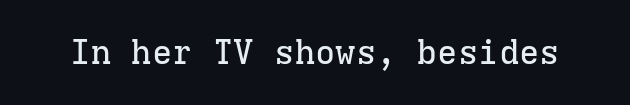
Q: Is the text italic (slanted)? A: No, it is upright.
Q: Is the typeface a serif or a sans-serif typeface? A: Serif.
Q: Is the text underlined? A: No.
Q: Is the spacing between letters normal or unusually wide? A: Normal.
Q: Width (condensed, normal, or wide)? A: Normal.
Q: Stroke contrast? A: Low.
Q: x-height? A: Medium.
Q: Monospaced? A: Yes.
